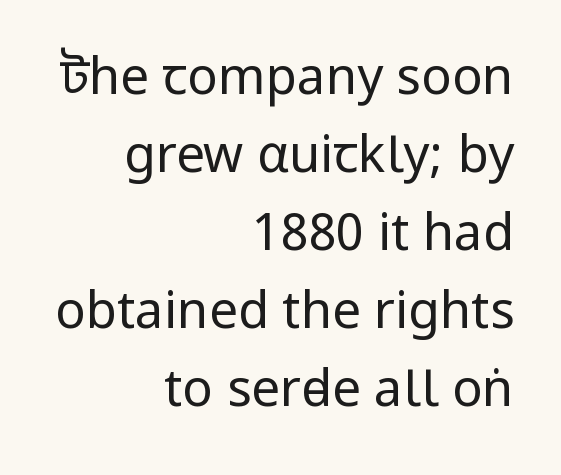
{"serif": "no", "italic": "no", "bold": "no", "weight": "regular", "width": "condensed", "stroke_contrast": "low", "x_height": "large", "monospaced": "no", "underline": "no", "align": "right", "line_spacing": "normal", "line_spacing_ratio": 1.53, "letter_spacing": "normal", "letter_spacing_em": 0.0, "glyph_px": 51}
